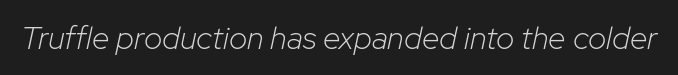
The image shows 32 px light type, italic (leaning right); set normal letter spacing, not underlined; low stroke contrast and a medium x-height.
